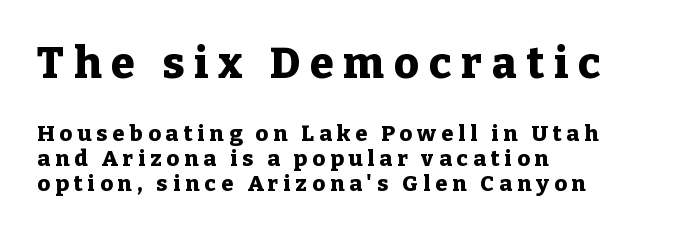
The image shows 43 px heavy serif type, upright; set left-aligned, tight line spacing (1.13x), unusually wide letter spacing (+0.23 em), not underlined; the first (top) block is 1.95x larger; low stroke contrast and a medium x-height.
